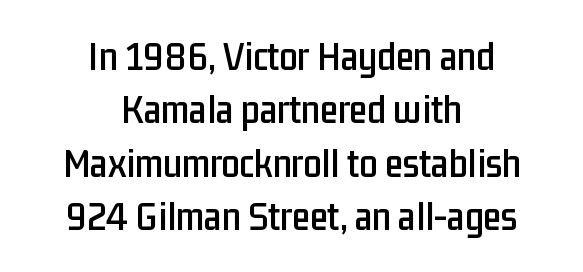
Serif or sans? Sans — the stroke terminals are bare. Spacing verdict: proportional, widths tailored to each character. This rendering features lettering with no underline. The vertical gap from one line to the next is medium.
